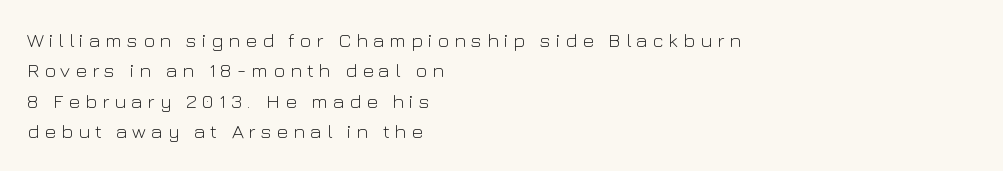
Q: Is the text bold? A: No.
Q: Is the text italic (slanted)? A: No, it is upright.
Q: Is the text underlined? A: No.
Q: How is the paragraph aligned? A: Left-aligned.
Q: Is the spacing between letters normal or unusually wide? A: Unusually wide.
Q: Is the spacing between lines tight, normal or loose? A: Normal.
